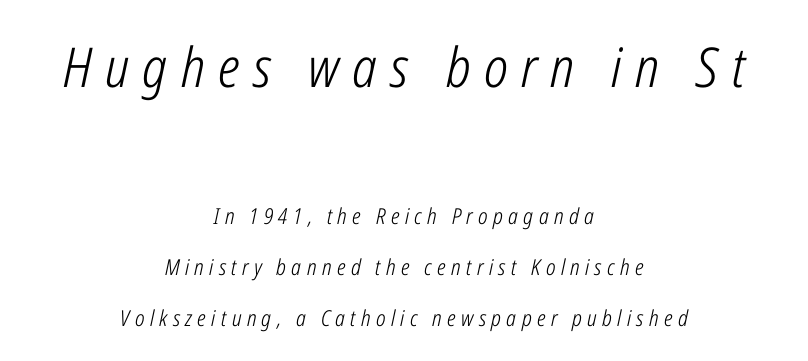
Q: Is the text bold? A: No.
Q: Is the text italic (slanted)? A: Yes, it leans right by about 12 degrees.
Q: Is the text underlined? A: No.
Q: How is the paragraph aligned? A: Centered.
Q: Is the spacing between letters normal or unusually wide? A: Unusually wide.
Q: Is the spacing between lines tight, normal or loose? A: Loose.
Q: Which block of text is set in a larger size, the first (top) or the second (bottom)? A: The first (top) one.
Q: Width (condensed, normal, or wide)? A: Condensed.
Q: Stroke contrast? A: Low.
Q: x-height? A: Medium.
Q: Monospaced? A: No.
